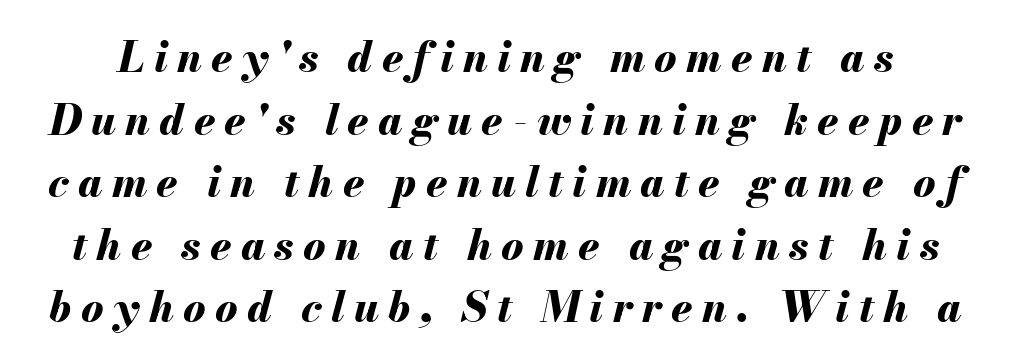
Q: Is the text bold? A: Yes.
Q: Is the text italic (slanted)? A: Yes, it leans right by about 13 degrees.
Q: Is the text underlined? A: No.
Q: Is the spacing between letters normal or unusually wide? A: Unusually wide.
Q: Is the spacing between lines tight, normal or loose? A: Normal.
Q: Width (condensed, normal, or wide)? A: Normal.
Q: Stroke contrast? A: Medium.
Q: x-height? A: Small.
Q: Monospaced? A: No.
